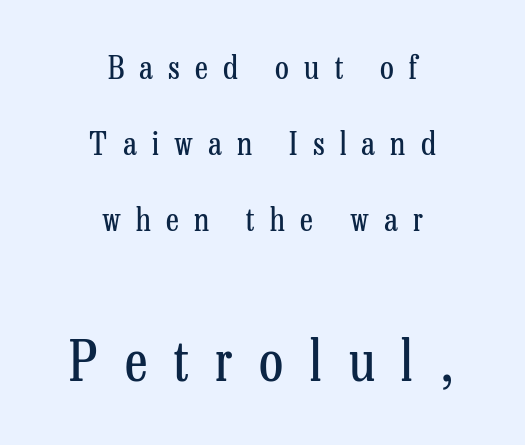
Q: Is the text bold? A: No.
Q: Is the text italic (slanted)? A: No, it is upright.
Q: Is the typeface a serif or a sans-serif typeface? A: Serif.
Q: Is the text underlined? A: No.
Q: How is the paragraph aligned? A: Centered.
Q: Is the spacing between letters normal or unusually wide? A: Unusually wide.
Q: Is the spacing between lines tight, normal or loose? A: Loose.
Q: Which block of text is set in a larger size, the first (top) or the second (bottom)? A: The second (bottom) one.
Q: Width (condensed, normal, or wide)? A: Condensed.
Q: Stroke contrast? A: Low.
Q: x-height? A: Medium.
Q: Monospaced? A: No.
